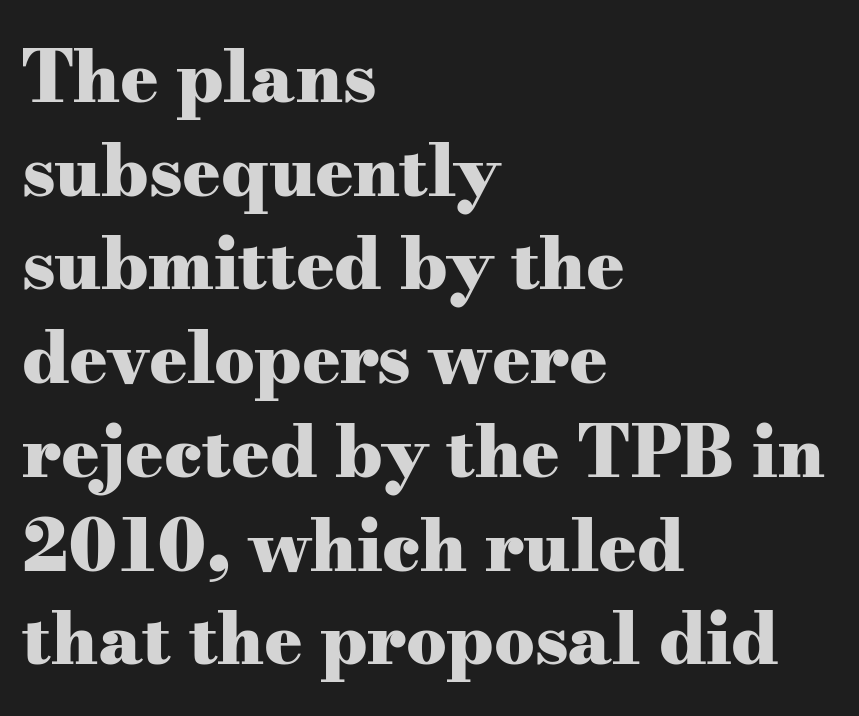
Teacher's note: observe the even left margin — that is flush-left alignment. This sample uses plain, unmodified letter spacing. In terms of leading, this rendering sits right in the middle. Bare-footed words on every line. This sample uses an upright cut, with every glyph sitting square on the baseline. Typographically, this falls in the serif category.
